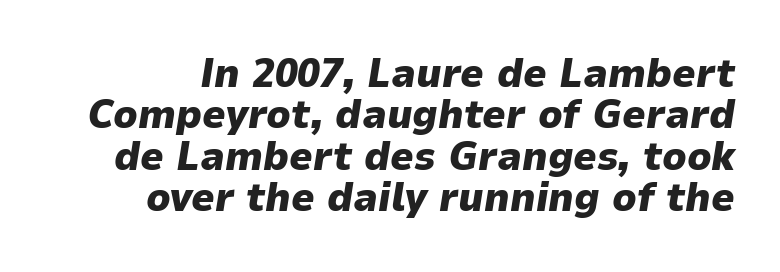
This is heavy type, rendered in bold. The gap between lines stays unmarked. These lines keep a tight, regular rhythm from letter to letter. These lines huddle together more closely than default settings would place them. The passage shown is typed in a proportional face where columns would drift.
